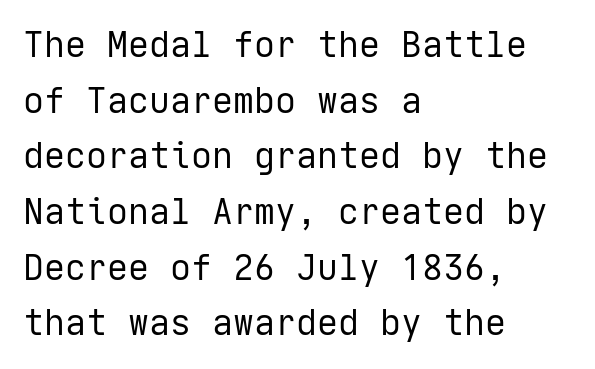
Regarding leading, the lines here are spaced in the standard way. Summary of weight: not heavy and not bold. Are there feet on the stems? There aren't — it's a sans. Quick note: not italic, upright. The words here are not underlined.
